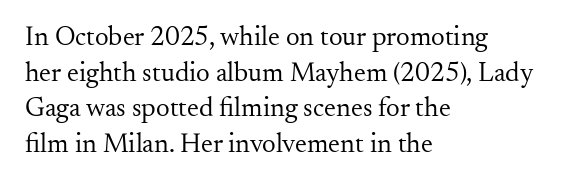
Q: Is the text bold? A: No.
Q: Is the text italic (slanted)? A: No, it is upright.
Q: Is the text underlined? A: No.
Q: How is the paragraph aligned? A: Left-aligned.
Q: Is the spacing between letters normal or unusually wide? A: Normal.
Q: Is the spacing between lines tight, normal or loose? A: Normal.
